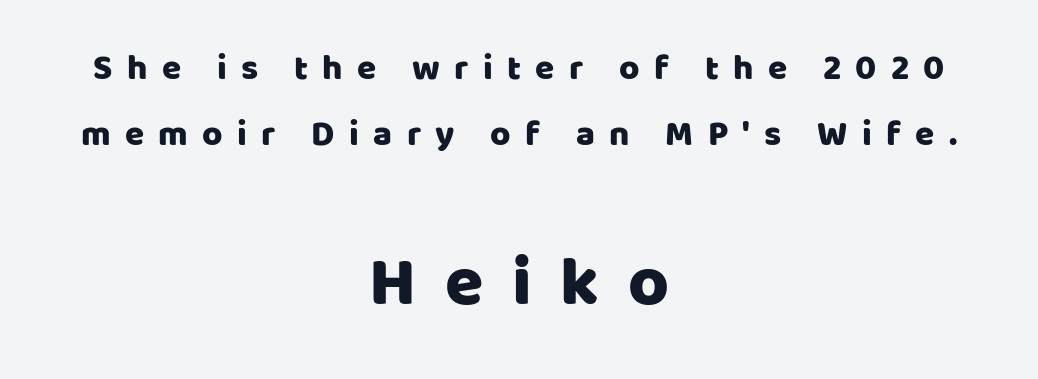
The image shows 70 px sans-serif type, upright; set centered, line spacing 1.89x, unusually wide letter spacing (+0.41 em), not underlined; the second (bottom) block is 2.0x larger; low stroke contrast and a large x-height.
